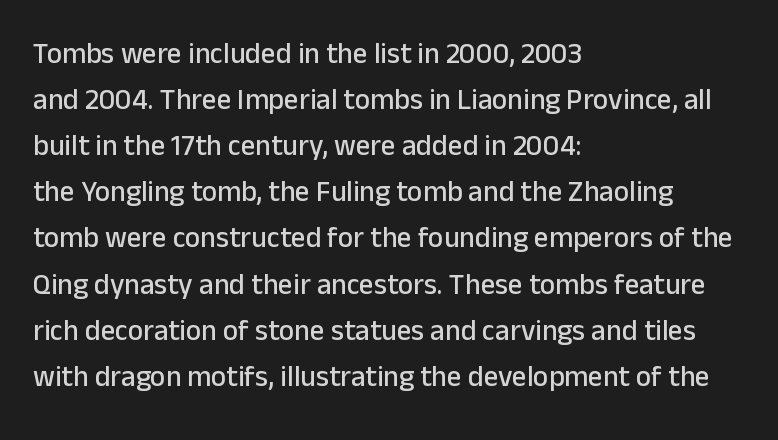
Note the varied advance widths — an 'i' is clearly narrower than an 'm'. Teacher's note: observe the even left margin — that is flush-left alignment. Students, note that the glyphs here touch the page at normal intervals. The line-height multiplier appears to be the usual default.
